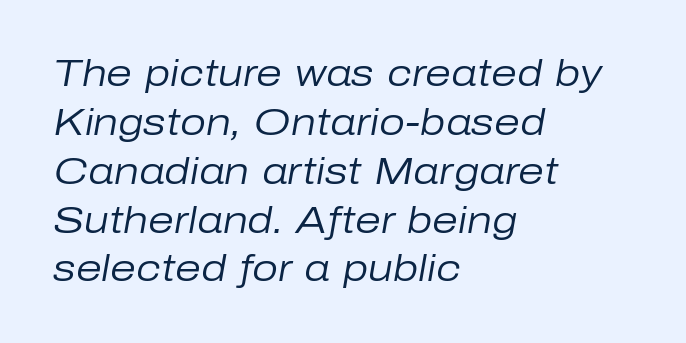
The image shows 37 px regular-weight type, italic (leaning right); set left-aligned, normal line spacing (1.32x), normal letter spacing, not underlined; low stroke contrast and a medium x-height.
